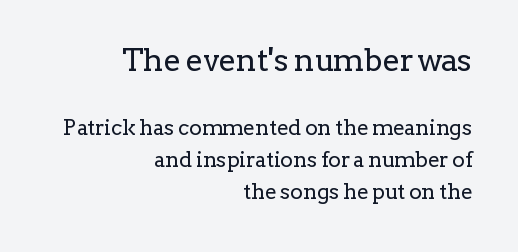
{"serif": "yes", "italic": "no", "bold": "no", "weight": "regular", "width": "normal", "stroke_contrast": "low", "x_height": "medium", "monospaced": "no", "underline": "no", "align": "right", "line_spacing": "normal", "line_spacing_ratio": 1.53, "letter_spacing": "normal", "letter_spacing_em": 0.0, "larger_block": "first", "size_ratio": 1.48, "glyph_px": 31}
